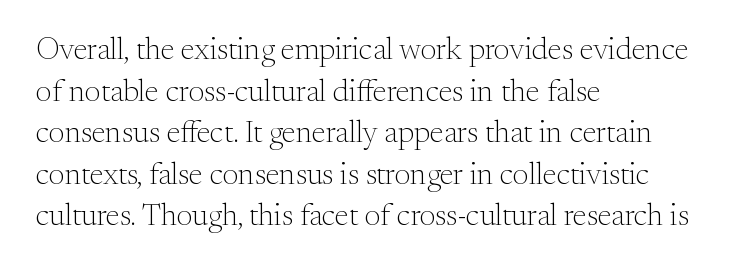
Q: Is the text bold? A: No.
Q: Is the text italic (slanted)? A: No, it is upright.
Q: Is the typeface a serif or a sans-serif typeface? A: Serif.
Q: Is the text underlined? A: No.
Q: How is the paragraph aligned? A: Left-aligned.
Q: Is the spacing between letters normal or unusually wide? A: Normal.
Q: Is the spacing between lines tight, normal or loose? A: Normal.
Q: Width (condensed, normal, or wide)? A: Normal.
Q: Stroke contrast? A: Medium.
Q: x-height? A: Small.
Q: Monospaced? A: No.
